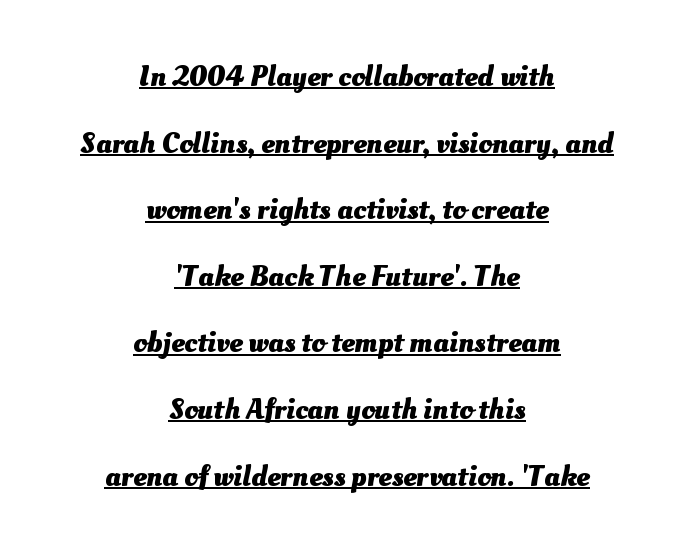
{"bold": "yes", "weight": "heavy", "width": "normal", "stroke_contrast": "medium", "x_height": "small", "monospaced": "no", "underline": "yes", "align": "center", "line_spacing": "loose", "line_spacing_ratio": 2.22, "letter_spacing": "normal", "letter_spacing_em": 0.0, "glyph_px": 30}
